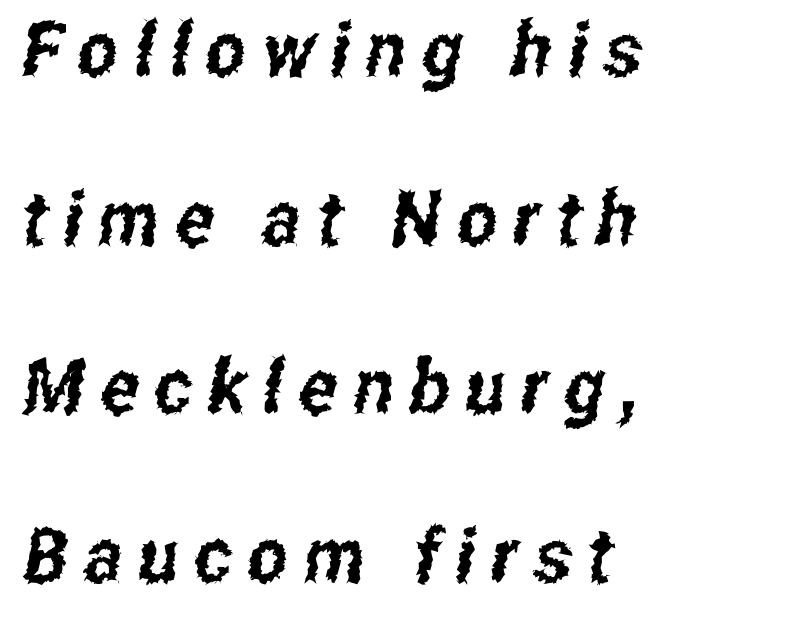
The tracking jumps out immediately: characters are airy and widely separated. All the whitespace from short lines collects on the right. Does the leading feel generous? Absolutely, it's lavish. The rendering shows plain stroke endings on the letterforms — a sans-serif design. A typesetter would call this proportional, since set widths differ per character. A clean baseline with only descenders dipping below it.
